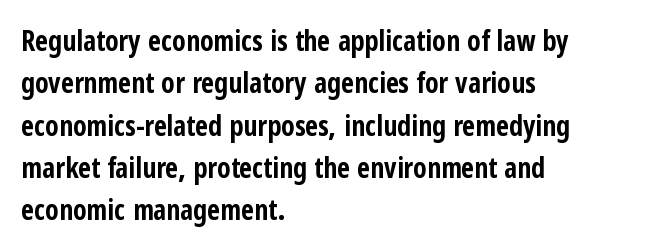
Upright lettering throughout. The typesetter chose a ragged-right arrangement here. This sample uses plain, unmodified letter spacing. These lines are composed in type without serifs.
